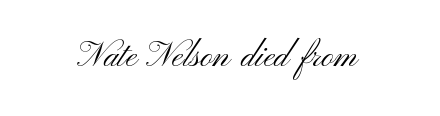
Q: Is the text bold? A: No.
Q: Is the text italic (slanted)? A: Yes.
Q: Is the typeface a serif or a sans-serif typeface? A: Sans-serif.
Q: Is the text underlined? A: No.
Q: Is the spacing between letters normal or unusually wide? A: Normal.
Q: Width (condensed, normal, or wide)? A: Wide.
Q: Stroke contrast? A: Medium.
Q: x-height? A: Small.
Q: Monospaced? A: No.
